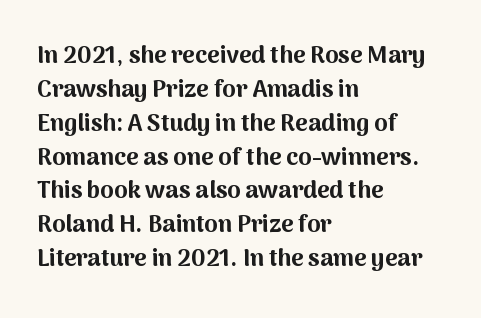
The image shows 24 px bold type, upright; set left-aligned, normal line spacing (1.41x), normal letter spacing, not underlined.
